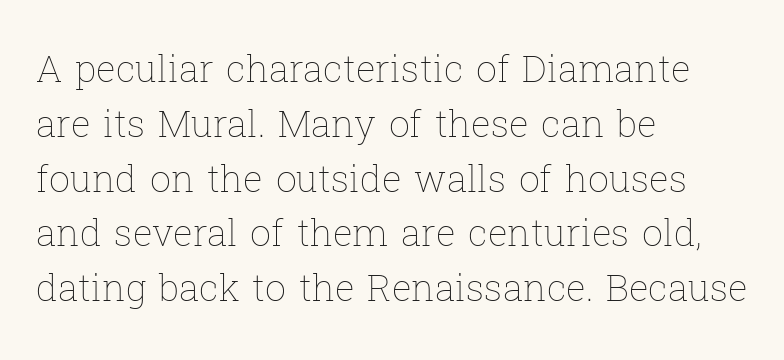
The image shows 37 px thin type, upright; set left-aligned, normal line spacing (1.48x), normal letter spacing, not underlined; low stroke contrast and a medium x-height.
